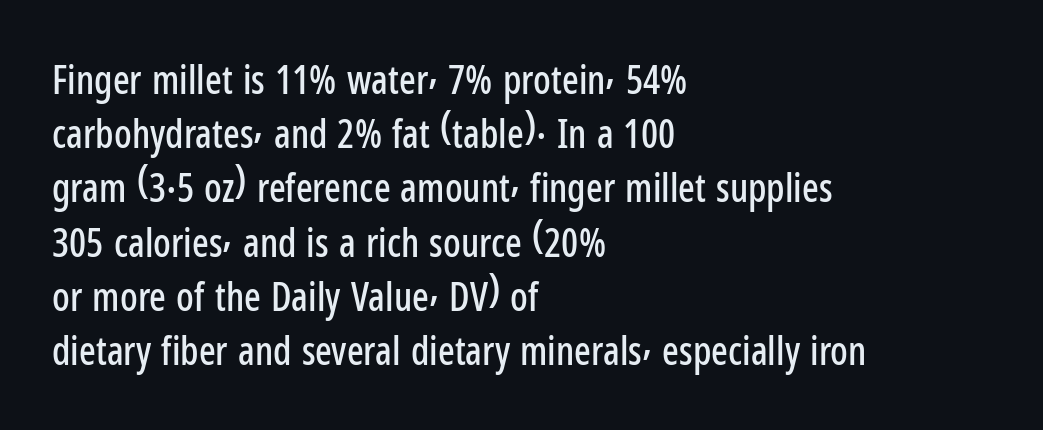
{"serif": "no", "italic": "no", "width": "condensed", "stroke_contrast": "low", "x_height": "medium", "monospaced": "no", "underline": "no", "align": "left", "line_spacing": "normal", "line_spacing_ratio": 1.39, "letter_spacing": "normal", "letter_spacing_em": 0.0, "glyph_px": 39}
